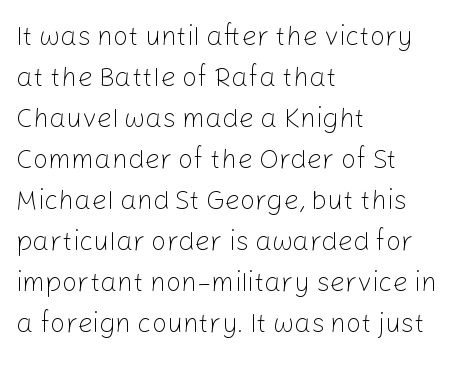
Q: Is the text bold? A: No.
Q: Is the text italic (slanted)? A: No, it is upright.
Q: Is the text underlined? A: No.
Q: How is the paragraph aligned? A: Left-aligned.
Q: Is the spacing between letters normal or unusually wide? A: Normal.
Q: Is the spacing between lines tight, normal or loose? A: Normal.
